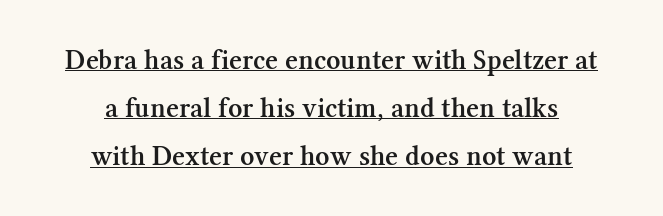
{"serif": "yes", "italic": "no", "bold": "semi", "weight": "semibold", "width": "normal", "stroke_contrast": "medium", "x_height": "medium", "monospaced": "no", "underline": "yes", "align": "center", "line_spacing_ratio": 1.72, "letter_spacing": "normal", "letter_spacing_em": 0.0, "glyph_px": 28}
